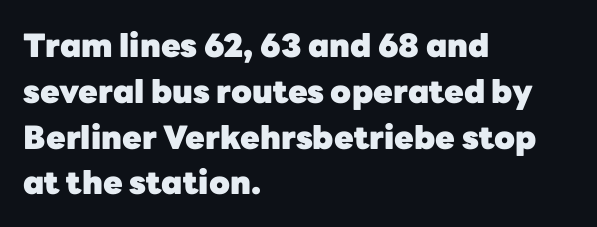
{"serif": "no", "italic": "no", "bold": "yes", "weight": "heavy", "width": "normal", "stroke_contrast": "low", "x_height": "medium", "monospaced": "no", "underline": "no", "align": "left", "line_spacing": "normal", "line_spacing_ratio": 1.43, "letter_spacing": "normal", "letter_spacing_em": 0.0, "glyph_px": 32}
